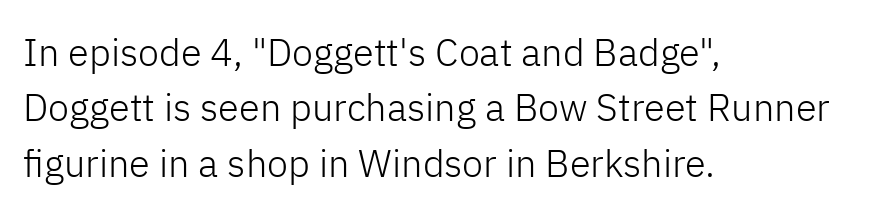
Character widths vary here, with narrow letters taking less room than wide ones. A light-to-regular cut is what we see here. Classification — sans serif. A typesetter would mark this as roman, not italic. The lines are quadded left. Underlining? Definitely not there.
